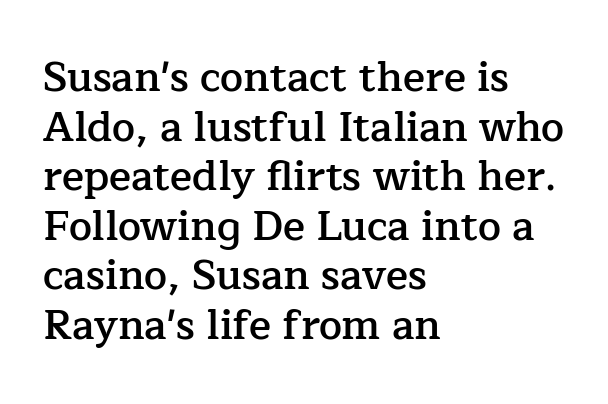
The ragged edge is on the right, which tells us the setting is flush left. Each word holds together tightly as a unit, with standard inter-letter gaps. Each letter keeps its own natural width here, so spacing adapts to shape. Check where the strokes stop: tiny serifs finish them off. Clear beneath every line of the passage.
